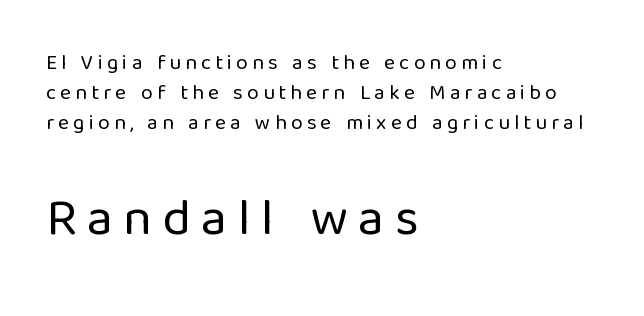
{"serif": "no", "italic": "no", "bold": "no", "weight": "regular", "width": "normal", "stroke_contrast": "low", "x_height": "medium", "monospaced": "no", "underline": "no", "align": "left", "line_spacing": "normal", "line_spacing_ratio": 1.42, "letter_spacing": "wide", "letter_spacing_em": 0.2, "larger_block": "second", "size_ratio": 2.48, "glyph_px": 52}
